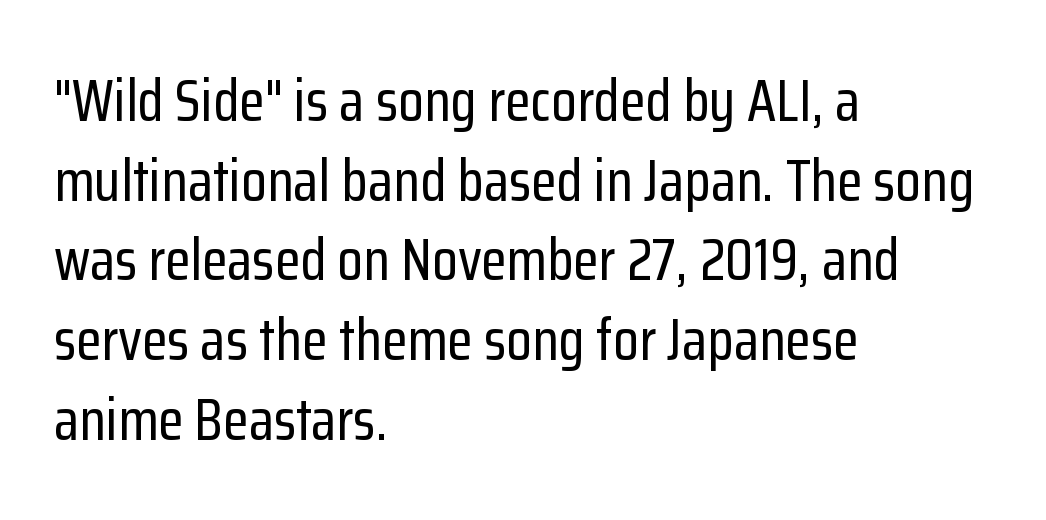
Ordinary non-slanted type is in use. A bare baseline throughout the passage. Varying glyph widths throughout — classic text-font behaviour. No feet cap the strokes, marking this as sans-serif type. Notice how descenders clear the ascenders below comfortably — that's standard leading. Short note: letters normally spaced.
